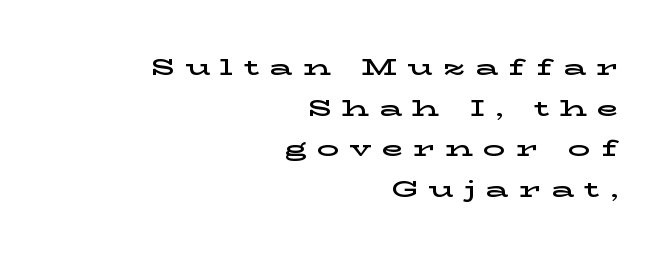
The lettering holds an erect, upright posture throughout. A clean baseline with only descenders dipping below it. The gaps between neighbouring characters are conspicuously large. Horizontally, the lines are justified to the trailing edge only.
